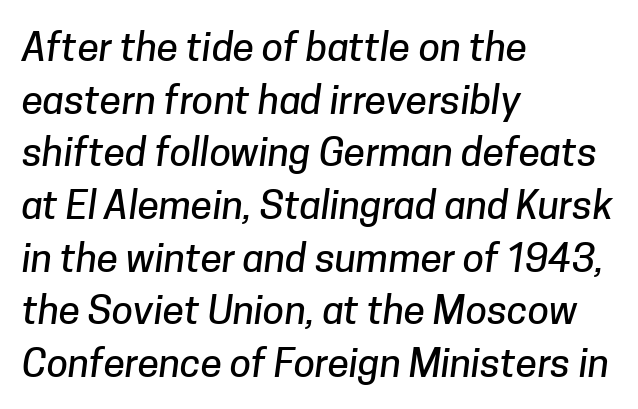
Q: Is the typeface a serif or a sans-serif typeface? A: Sans-serif.
Q: Is the text underlined? A: No.
Q: How is the paragraph aligned? A: Left-aligned.
Q: Is the spacing between letters normal or unusually wide? A: Normal.
Q: Is the spacing between lines tight, normal or loose? A: Normal.
Q: Width (condensed, normal, or wide)? A: Normal.
Q: Stroke contrast? A: Low.
Q: x-height? A: Medium.
Q: Monospaced? A: No.
